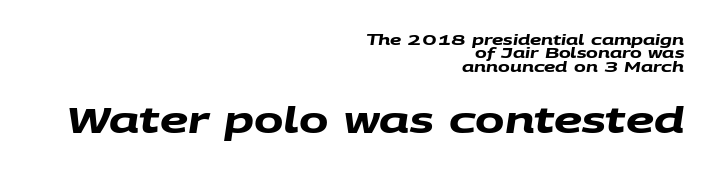
{"serif": "no", "bold": "yes", "weight": "heavy", "width": "wide", "stroke_contrast": "medium", "x_height": "large", "monospaced": "no", "underline": "no", "align": "right", "line_spacing": "tight", "line_spacing_ratio": 0.96, "letter_spacing": "normal", "letter_spacing_em": 0.0, "larger_block": "second", "size_ratio": 2.5, "glyph_px": 35}
